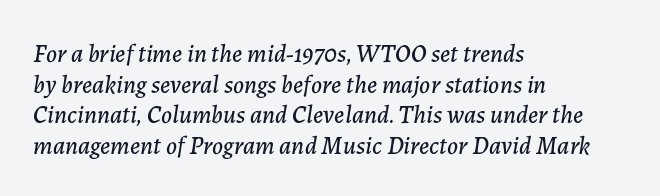
{"italic": "yes", "lean": "right", "slant_degrees": 7, "underline": "no", "align": "left", "line_spacing_ratio": 1.23, "letter_spacing": "normal", "letter_spacing_em": 0.0, "glyph_px": 25}
